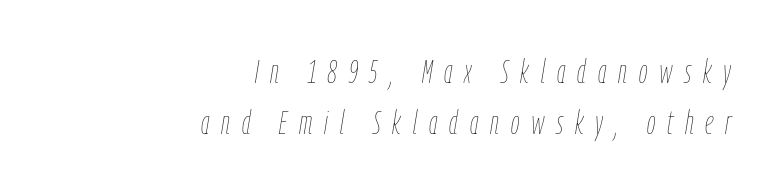
The image shows 34 px thin, condensed type, italic (leaning right); set right-aligned, normal line spacing (1.49x), unusually wide letter spacing (+0.35 em), not underlined; low stroke contrast and a medium x-height.
